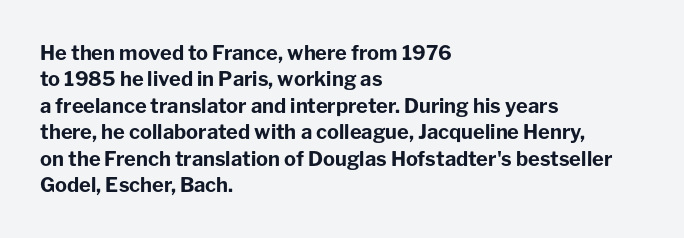
The image shows 20 px bold type, upright; set left-aligned, normal line spacing (1.32x), normal letter spacing, not underlined.
